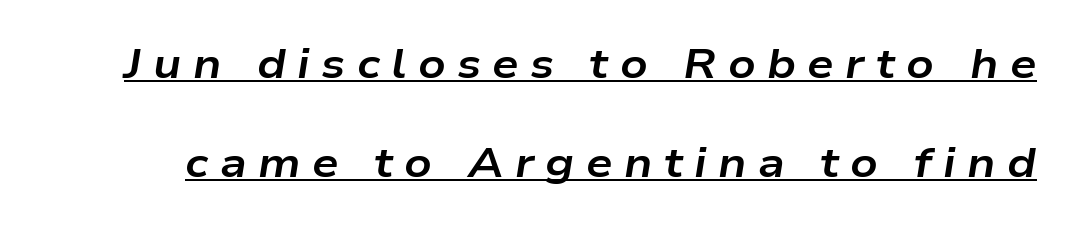
Q: Is the text bold? A: Yes.
Q: Is the text italic (slanted)? A: Yes, it leans right by about 9 degrees.
Q: Is the text underlined? A: Yes.
Q: Is the spacing between letters normal or unusually wide? A: Unusually wide.
Q: Is the spacing between lines tight, normal or loose? A: Loose.
Q: Width (condensed, normal, or wide)? A: Wide.
Q: Stroke contrast? A: Low.
Q: x-height? A: Medium.
Q: Monospaced? A: No.
